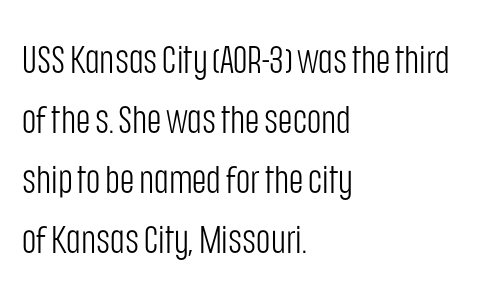
{"serif": "no", "italic": "no", "bold": "no", "weight": "light", "width": "condensed", "stroke_contrast": "low", "x_height": "large", "monospaced": "no", "underline": "no", "align": "left", "line_spacing": "normal", "line_spacing_ratio": 1.54, "letter_spacing": "normal", "letter_spacing_em": 0.0, "glyph_px": 39}
